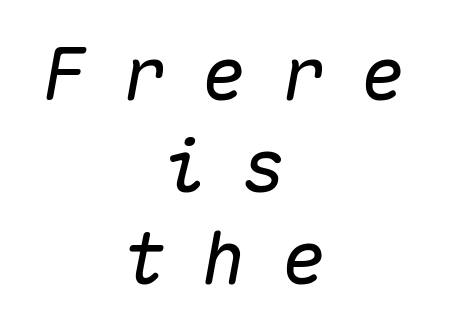
Descenders hang freely into open space. Fixed-width glyphs throughout — classic coding-font behaviour. Quick note: interline space is typical. This sample uses an oblique cut, with every glyph tilted off the vertical. Every row of glyphs is offset so its center matches the block's center.
